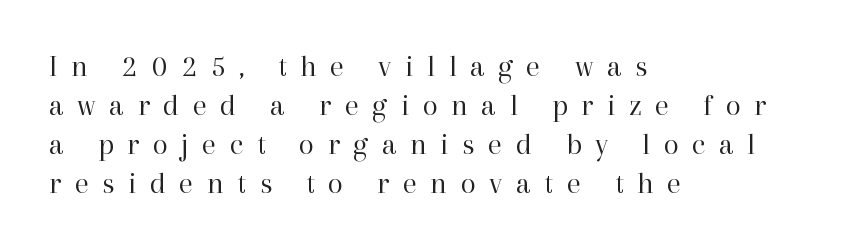
Q: Is the text bold? A: No.
Q: Is the text italic (slanted)? A: No, it is upright.
Q: Is the typeface a serif or a sans-serif typeface? A: Serif.
Q: Is the text underlined? A: No.
Q: How is the paragraph aligned? A: Left-aligned.
Q: Is the spacing between letters normal or unusually wide? A: Unusually wide.
Q: Is the spacing between lines tight, normal or loose? A: Normal.
Q: Width (condensed, normal, or wide)? A: Normal.
Q: Stroke contrast? A: High.
Q: x-height? A: Medium.
Q: Monospaced? A: No.
